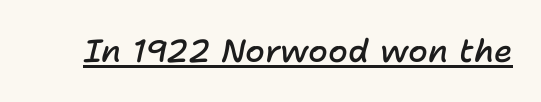
What weight is shown? A semibold, between regular and bold. This sample has the flowing, uneven cadence of proportional lettering. The letterforms sit shoulder to shoulder at normal distance. Underlined type.
